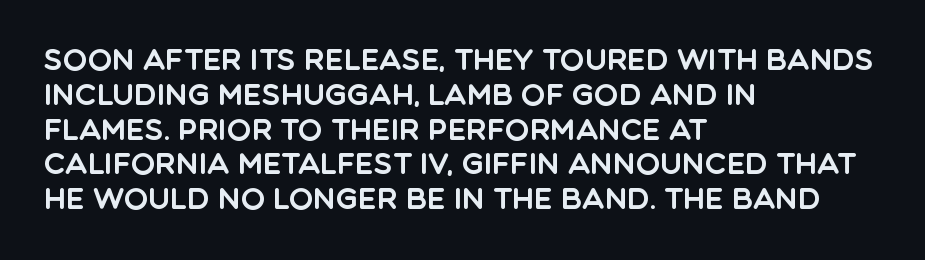
{"serif": "no", "italic": "no", "width": "normal", "x_height": "large", "monospaced": "no", "underline": "no", "align": "left", "line_spacing_ratio": 1.2, "letter_spacing": "normal", "letter_spacing_em": 0.0, "glyph_px": 29}
